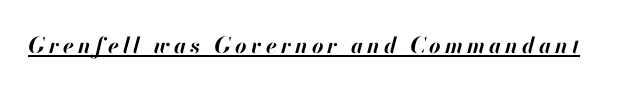
{"italic": "yes", "lean": "right", "slant_degrees": 13, "bold": "yes", "underline": "yes", "glyph_px": 22}
